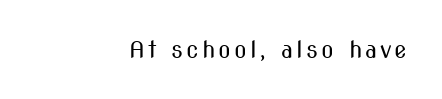
Quick note: underline off. Nope, not italic — everything's standing straight. Typeset ragged left — the right edge is the straight one. The weight would be labelled regular, book, light, or lighter still.
